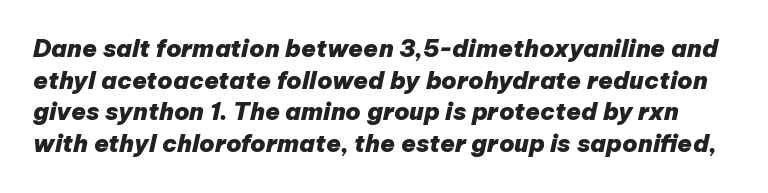
The image shows 24 px bold type, italic (leaning right); set normal line spacing (1.32x), normal letter spacing, not underlined.
